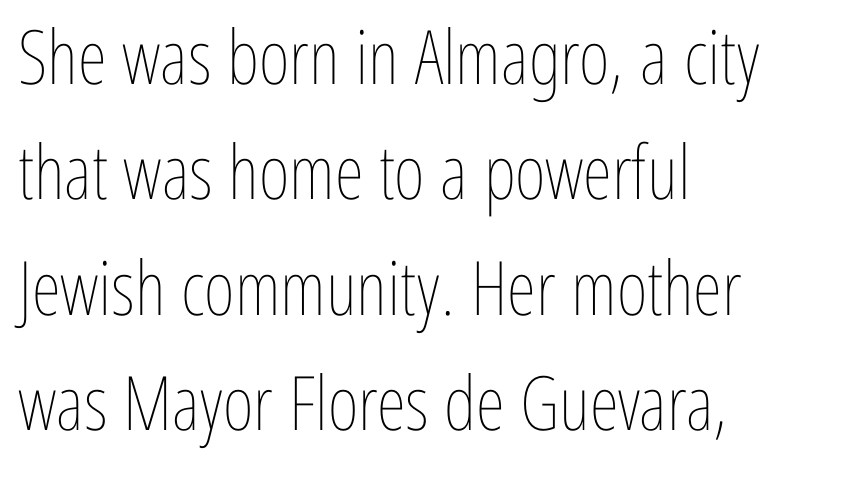
Beneath every word, the page is bare. The lines sit at an ordinary, default distance from one another. This sample is left-justified, so line endings fall wherever the words run out. These glyphs show unthickened strokes, regular width or finer. Each word holds together tightly as a unit, with standard inter-letter gaps.
